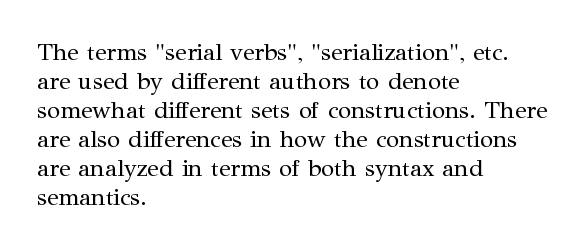
The strokes carry an ordinary text weight at most. Default kerning and tracking; the words read as compact shapes. The gap between lines stays unmarked. Does the lettering tilt? It doesn't — this is upright.
